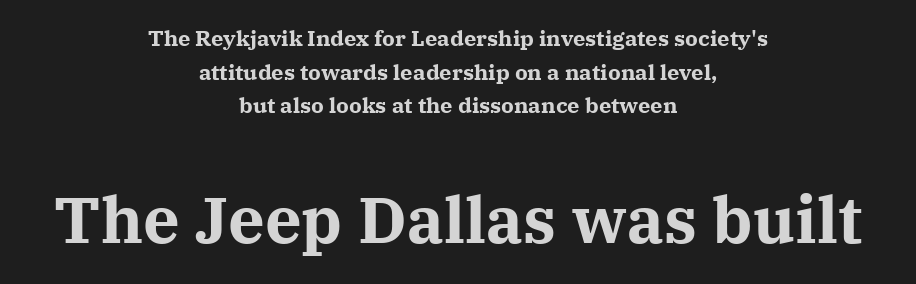
The image shows 65 px bold serif type, upright; set centered, normal line spacing (1.53x), normal letter spacing, not underlined; the second (bottom) block is 2.95x larger; medium stroke contrast and a medium x-height.
